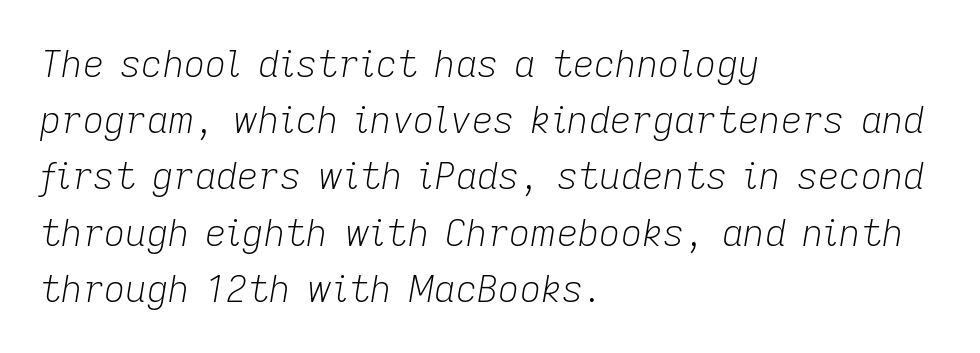
The paragraph shown leans on its left margin. Honestly, the row spacing looks completely unremarkable. The rendering keeps characters at their native spacing. This sample has the flowing, uneven cadence of proportional lettering. The glyphs look as if they've been sheared to an angle. The font sits on the lighter half of the weight spectrum, regular included.
